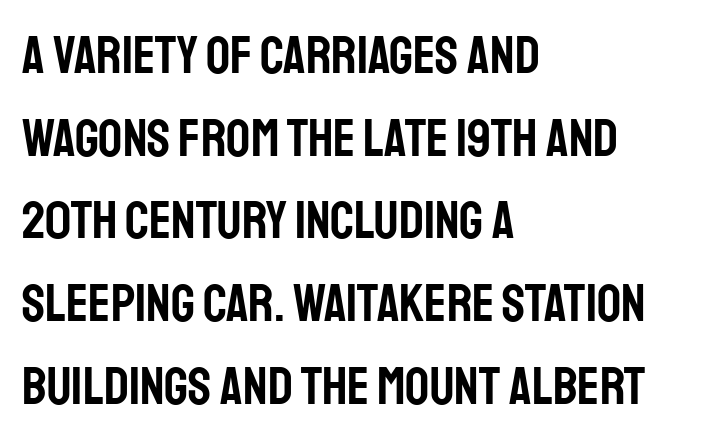
Serif or sans? Sans — the stroke terminals are bare. Proportional: the letters do not fall into vertical columns. This is roman type, the default non-slanted kind. Typeset ragged right — the left edge is the straight one.
